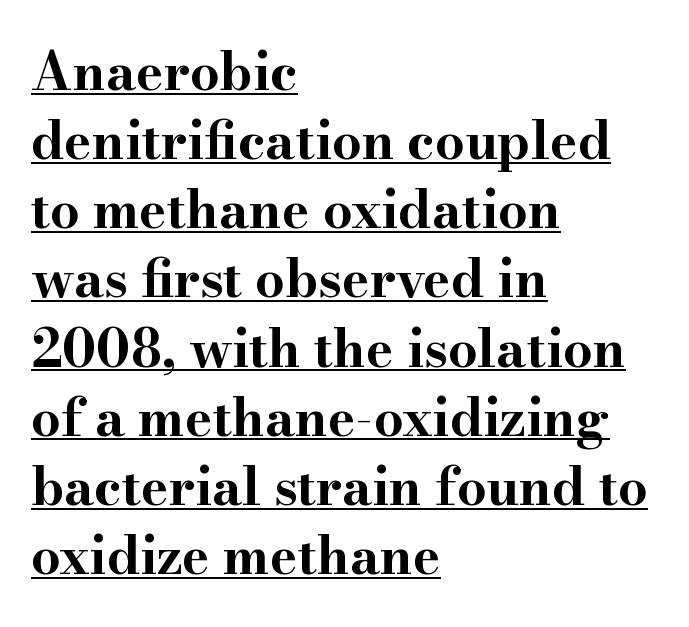
Q: Is the text bold? A: Yes.
Q: Is the text italic (slanted)? A: No, it is upright.
Q: Is the typeface a serif or a sans-serif typeface? A: Serif.
Q: Is the text underlined? A: Yes.
Q: How is the paragraph aligned? A: Left-aligned.
Q: Is the spacing between letters normal or unusually wide? A: Normal.
Q: Is the spacing between lines tight, normal or loose? A: Normal.
Q: Width (condensed, normal, or wide)? A: Wide.
Q: Stroke contrast? A: High.
Q: x-height? A: Small.
Q: Monospaced? A: No.
